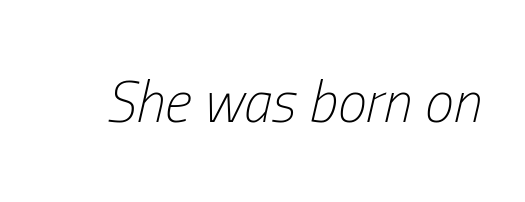
{"italic": "yes", "lean": "right", "slant_degrees": 13, "bold": "no", "weight": "light", "width": "condensed", "stroke_contrast": "low", "x_height": "medium", "monospaced": "no", "underline": "no", "letter_spacing": "normal", "letter_spacing_em": 0.0, "glyph_px": 58}
